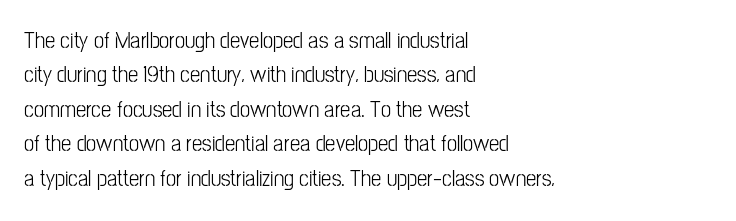
Observe the ordinary spacing: letters are neighbours, not strangers. Only glyphs here, with clear space below each row. Honestly, the row spacing looks completely unremarkable. No letter is thick-stroked: the sample isn't bold.
